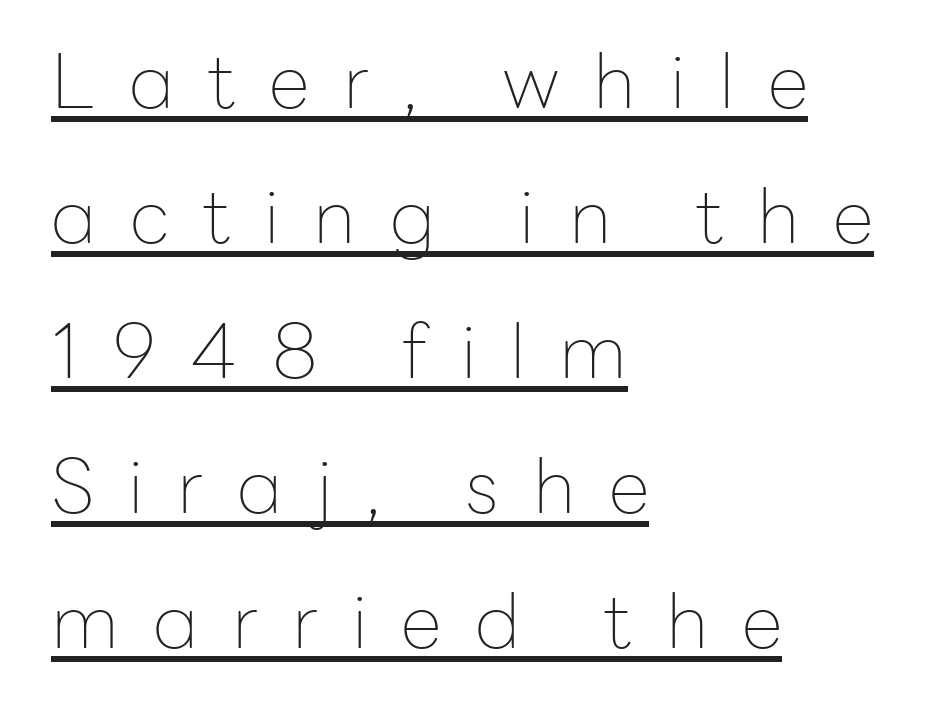
The image shows 75 px thin sans-serif type, upright; set left-aligned, line spacing 1.8x, unusually wide letter spacing (+0.45 em), underlined; low stroke contrast and a medium x-height.
